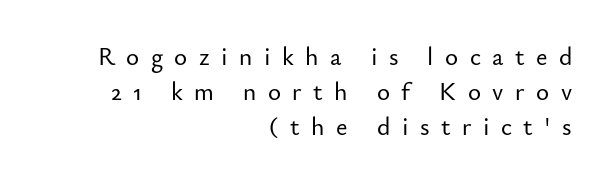
The string is rendered with underlining switched off. This sample keeps an unexceptional amount of space between lines. Caption: multi-line text, flush right, ragged left. The horizontal fit of the characters is loose and conspicuously gappy. Ordinary non-slanted type is in use.
